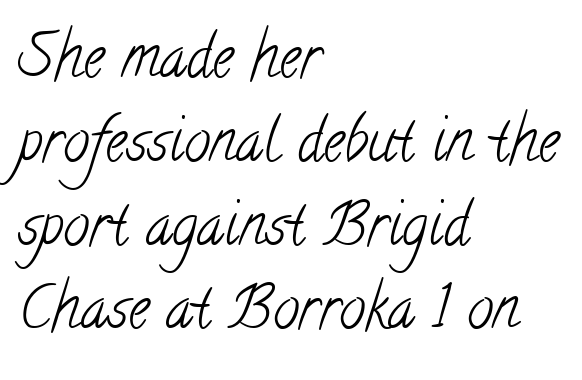
{"bold": "no", "weight": "light", "width": "condensed", "stroke_contrast": "low", "x_height": "small", "monospaced": "no", "underline": "no", "align": "left", "line_spacing": "normal", "line_spacing_ratio": 1.42, "letter_spacing": "normal", "letter_spacing_em": 0.0, "glyph_px": 59}
